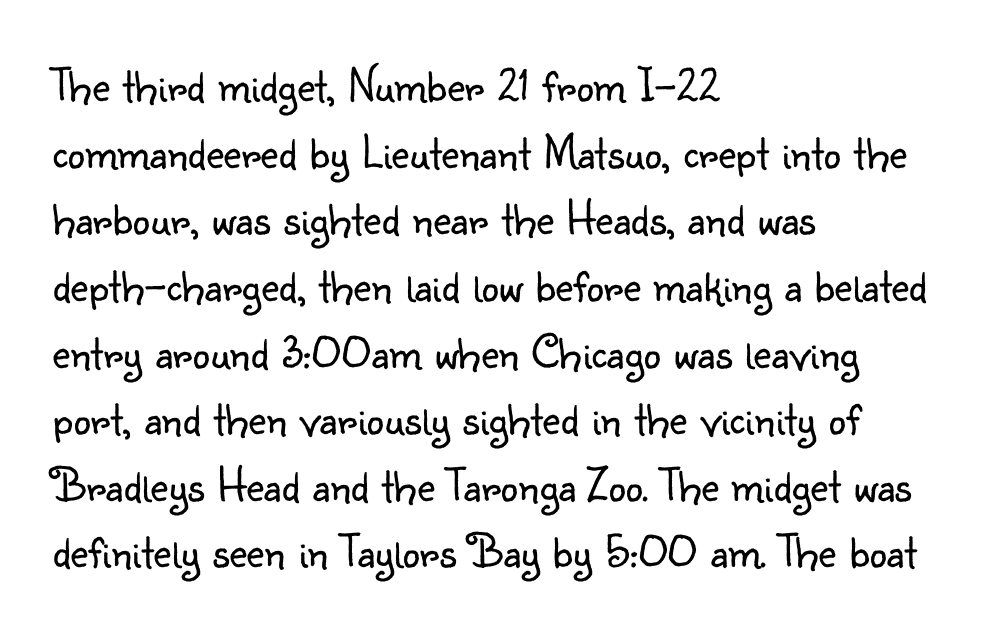
The font's upright variant was chosen for this text. Does the type have serifs? No, each stem ends abruptly. In terms of letterspacing, this is plain default setting. The line-height multiplier appears to be the usual default. The string is rendered with underlining switched off. This rendering uses left alignment, leaving the right contour irregular.
